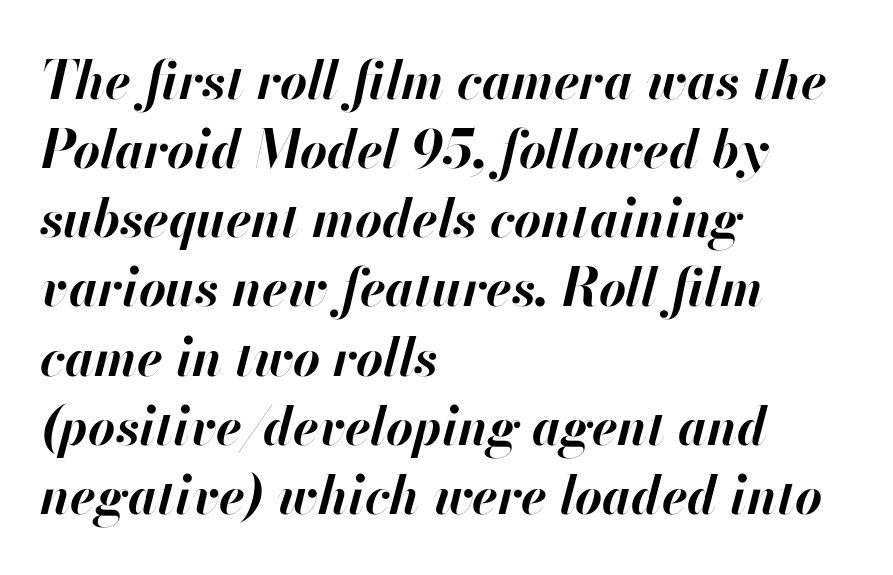
The image shows 52 px bold type, italic (leaning right); set left-aligned, normal line spacing (1.33x), normal letter spacing, not underlined; high stroke contrast and a small x-height.
